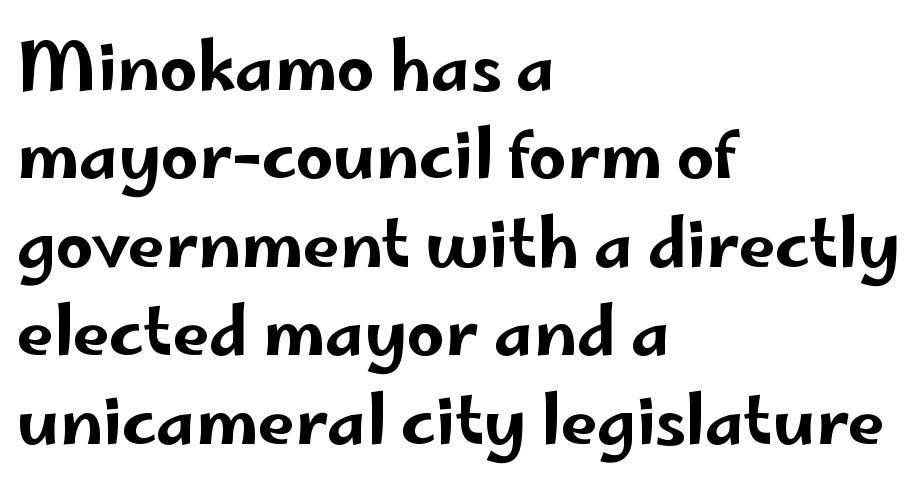
This is the regular roman posture of the typeface. A typesetter would call this leading conventional body-copy spacing. Observe the ordinary spacing: letters are neighbours, not strangers. A clean baseline with only descenders dipping below it.
